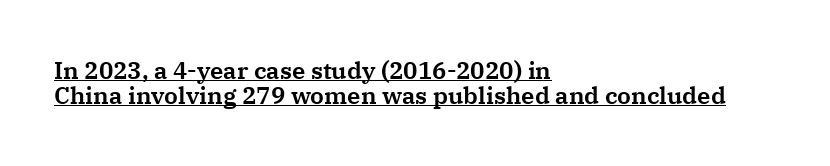
The image shows 24 px text type, upright; set left-aligned, tight line spacing (1.05x), normal letter spacing, underlined.
